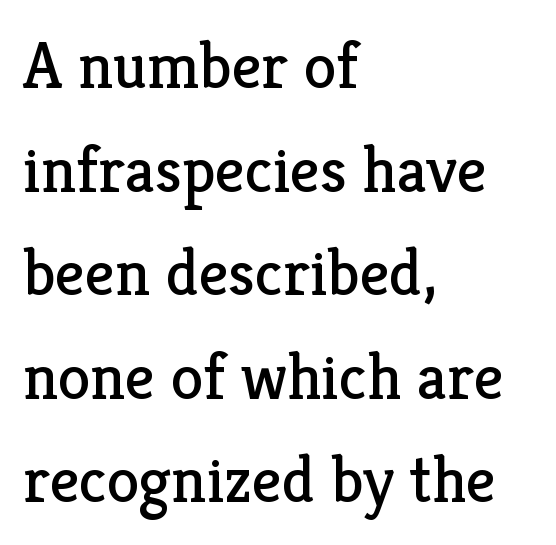
Q: Is the text bold? A: No.
Q: Is the text italic (slanted)? A: No, it is upright.
Q: Is the typeface a serif or a sans-serif typeface? A: Serif.
Q: Is the text underlined? A: No.
Q: How is the paragraph aligned? A: Left-aligned.
Q: Is the spacing between letters normal or unusually wide? A: Normal.
Q: Is the spacing between lines tight, normal or loose? A: Normal.
Q: Width (condensed, normal, or wide)? A: Normal.
Q: Stroke contrast? A: Low.
Q: x-height? A: Medium.
Q: Monospaced? A: No.
